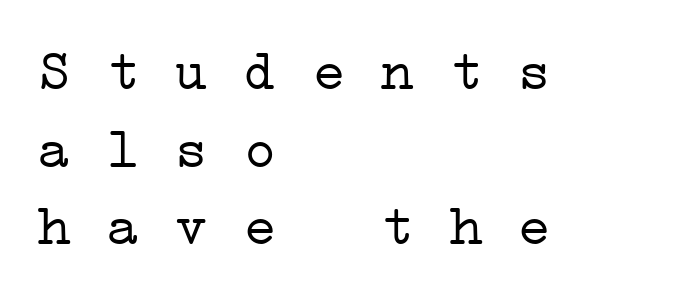
Q: Is the text bold? A: No.
Q: Is the typeface a serif or a sans-serif typeface? A: Serif.
Q: Is the text underlined? A: No.
Q: How is the paragraph aligned? A: Left-aligned.
Q: Is the spacing between letters normal or unusually wide? A: Normal.
Q: Is the spacing between lines tight, normal or loose? A: Normal.
Q: Width (condensed, normal, or wide)? A: Wide.
Q: Stroke contrast? A: Low.
Q: x-height? A: Medium.
Q: Monospaced? A: Yes.
